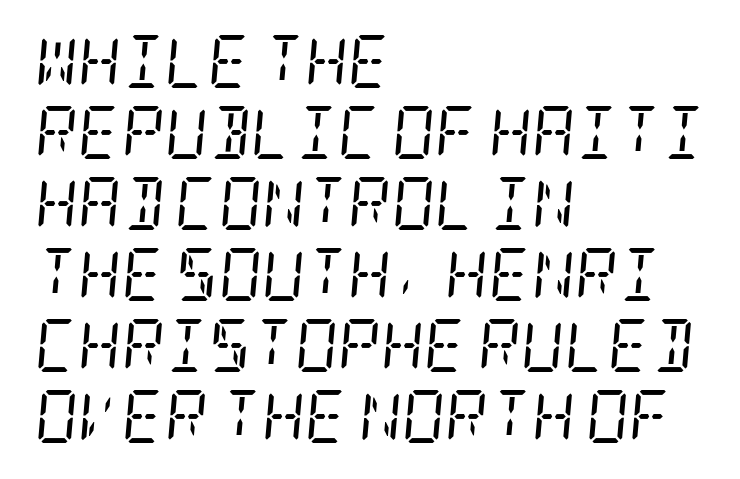
{"serif": "yes", "italic": "yes", "lean": "right", "slant_degrees": 5, "bold": "no", "weight": "regular", "width": "condensed", "stroke_contrast": "low", "x_height": "large", "underline": "no", "align": "left", "line_spacing": "normal", "line_spacing_ratio": 1.34, "letter_spacing": "normal", "letter_spacing_em": 0.0, "glyph_px": 53}
